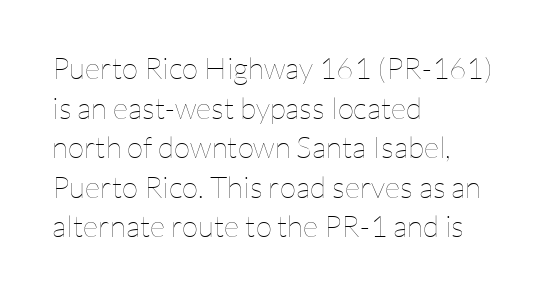
Q: Is the text bold? A: No.
Q: Is the text italic (slanted)? A: No, it is upright.
Q: Is the text underlined? A: No.
Q: How is the paragraph aligned? A: Left-aligned.
Q: Is the spacing between letters normal or unusually wide? A: Normal.
Q: Is the spacing between lines tight, normal or loose? A: Normal.
Q: Width (condensed, normal, or wide)? A: Normal.
Q: Stroke contrast? A: Low.
Q: x-height? A: Medium.
Q: Monospaced? A: No.
